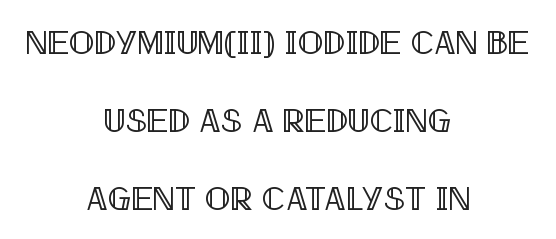
The image shows 34 px condensed type, upright; set centered, loose line spacing (2.29x), normal letter spacing, not underlined; a large x-height.
